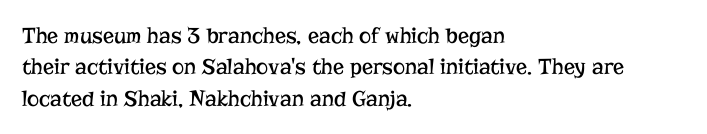
Q: Is the text bold? A: No.
Q: Is the text italic (slanted)? A: No, it is upright.
Q: Is the text underlined? A: No.
Q: How is the paragraph aligned? A: Left-aligned.
Q: Is the spacing between letters normal or unusually wide? A: Normal.
Q: Is the spacing between lines tight, normal or loose? A: Normal.
